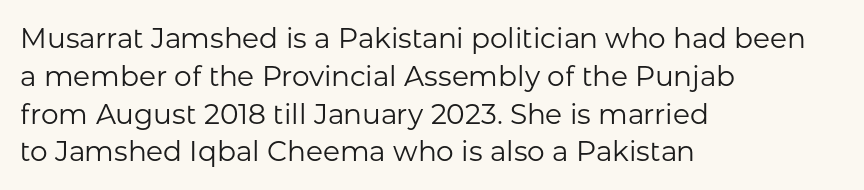
{"serif": "no", "italic": "no", "bold": "no", "weight": "regular", "width": "normal", "stroke_contrast": "low", "x_height": "medium", "monospaced": "no", "underline": "no", "align": "left", "line_spacing": "normal", "line_spacing_ratio": 1.35, "letter_spacing": "normal", "letter_spacing_em": 0.0, "glyph_px": 28}
